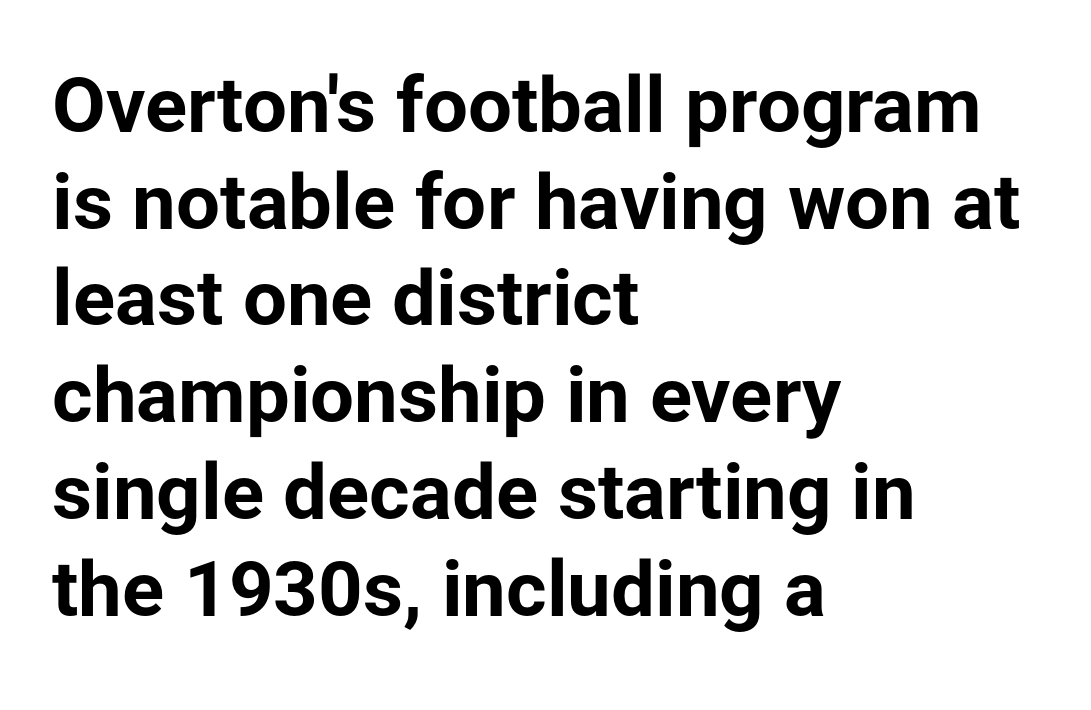
The image shows 78 px bold sans-serif type, upright; set left-aligned, line spacing 1.24x, normal letter spacing, not underlined; low stroke contrast and a medium x-height.
